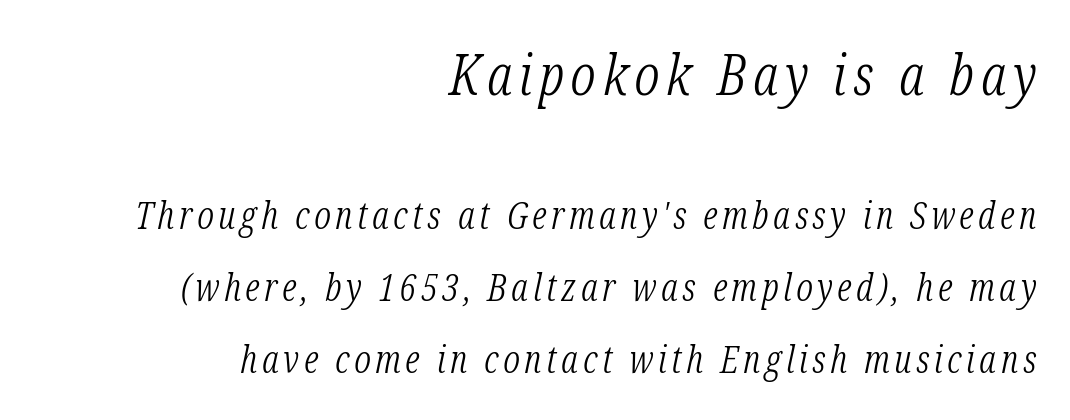
Q: Is the text bold? A: No.
Q: Is the text italic (slanted)? A: Yes, it leans right by about 12 degrees.
Q: Is the typeface a serif or a sans-serif typeface? A: Serif.
Q: Is the text underlined? A: No.
Q: How is the paragraph aligned? A: Right-aligned.
Q: Is the spacing between lines tight, normal or loose? A: Loose.
Q: Which block of text is set in a larger size, the first (top) or the second (bottom)? A: The first (top) one.
Q: Width (condensed, normal, or wide)? A: Condensed.
Q: Stroke contrast? A: Low.
Q: x-height? A: Medium.
Q: Monospaced? A: No.
